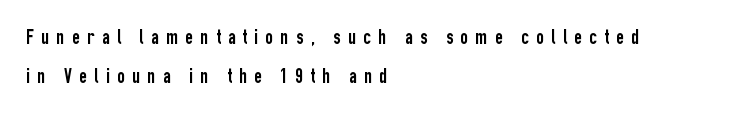
Q: Is the text italic (slanted)? A: No, it is upright.
Q: Is the text underlined? A: No.
Q: How is the paragraph aligned? A: Left-aligned.
Q: Is the spacing between letters normal or unusually wide? A: Unusually wide.
